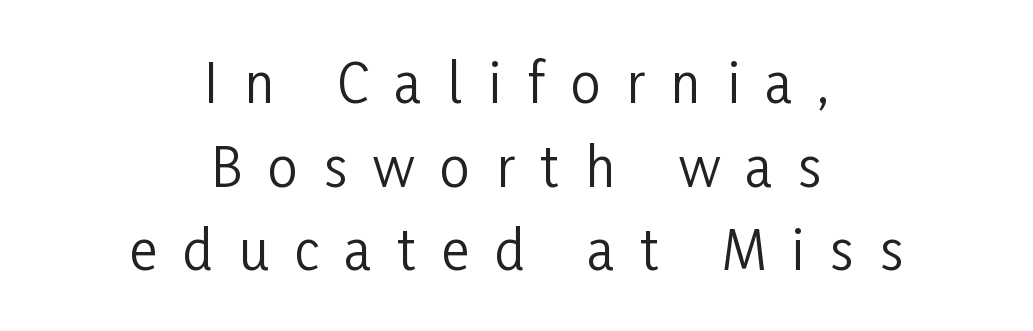
The rendering inserts visible extra space after every character. Here the designer chose a conventional face with non-uniform glyph widths. The rows are spaced the way most documents space them. Each stroke keeps to a modest, everyday thickness or less. Letterform terminals end flat and unadorned throughout the passage. This is roman type, the default non-slanted kind.
